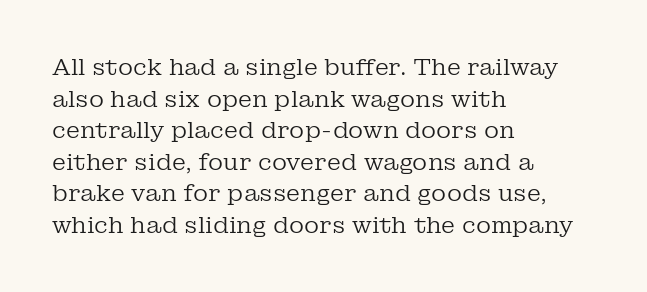
{"italic": "no", "bold": "no", "underline": "no", "align": "left", "line_spacing": "normal", "line_spacing_ratio": 1.37, "letter_spacing": "normal", "letter_spacing_em": 0.0, "glyph_px": 23}
